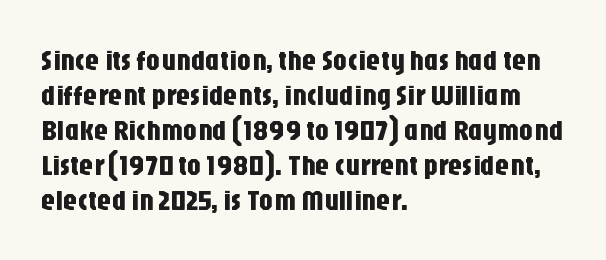
The passage shown is typed in a proportional face where columns would drift. Do the letters lean? They stand straight. Short and long lines alike share a common starting point at left. There is no visible air inserted between adjacent glyphs.
